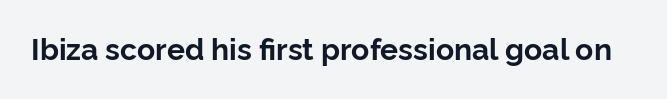
The image shows 30 px bold sans-serif type, upright; set normal letter spacing, not underlined; low stroke contrast and a medium x-height.
